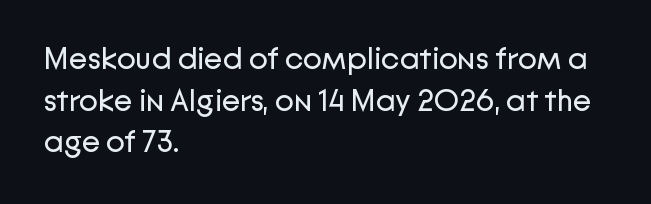
The image shows 31 px regular-weight sans-serif type, upright; set left-aligned, normal line spacing (1.34x), normal letter spacing, not underlined; low stroke contrast and a medium x-height.
